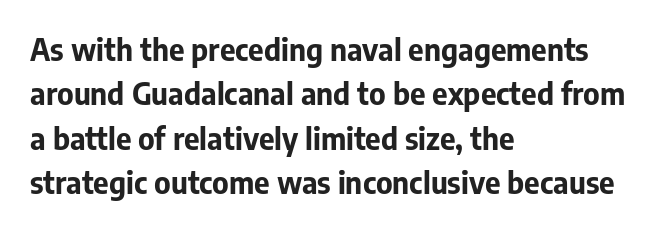
Q: Is the text bold? A: Yes.
Q: Is the text italic (slanted)? A: No, it is upright.
Q: Is the typeface a serif or a sans-serif typeface? A: Sans-serif.
Q: Is the text underlined? A: No.
Q: How is the paragraph aligned? A: Left-aligned.
Q: Is the spacing between letters normal or unusually wide? A: Normal.
Q: Is the spacing between lines tight, normal or loose? A: Normal.
Q: Width (condensed, normal, or wide)? A: Normal.
Q: Stroke contrast? A: Low.
Q: x-height? A: Medium.
Q: Monospaced? A: No.
